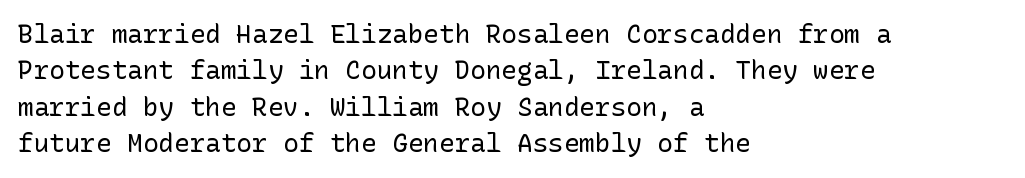
The image shows 26 px text type, upright; set left-aligned, normal line spacing (1.4x), normal letter spacing, not underlined.
